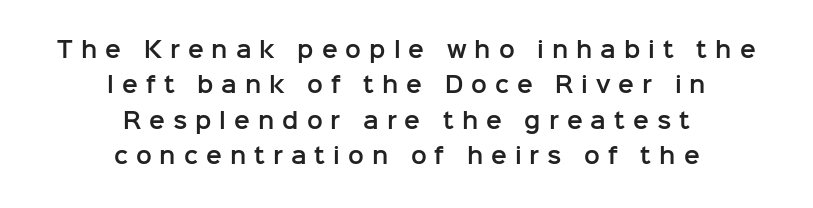
{"italic": "no", "underline": "no", "align": "center", "line_spacing": "normal", "line_spacing_ratio": 1.68, "letter_spacing": "wide", "letter_spacing_em": 0.38, "glyph_px": 21}
